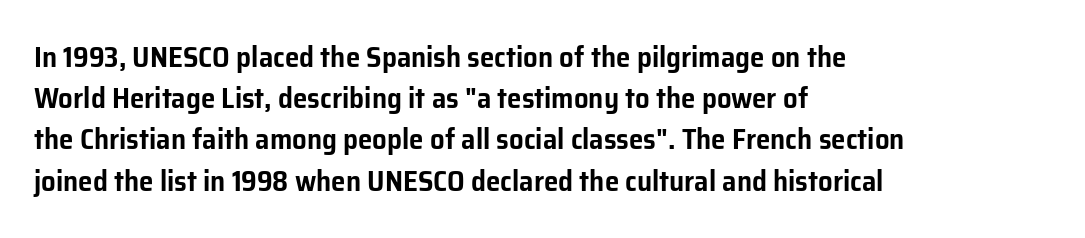
The image shows 29 px sans-serif type, upright; set left-aligned, normal line spacing (1.42x), normal letter spacing, not underlined; low stroke contrast and a medium x-height.
